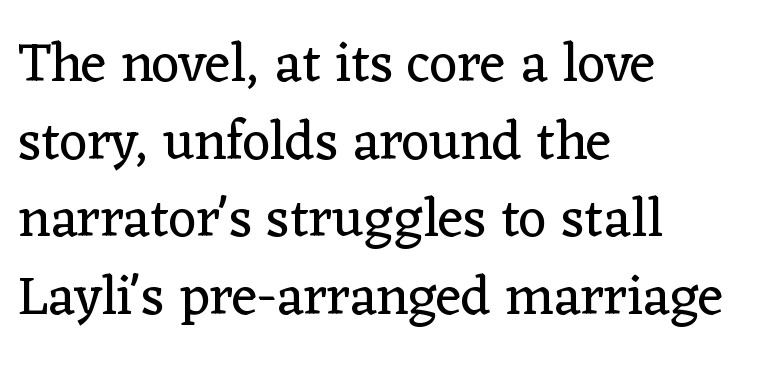
The letters stand upright; this is a roman face. Spacing between characters is what you'd get straight out of the box. Which margin do the lines hug? The left one — the right edge is uneven. A clean baseline with only descenders dipping below it. Character widths vary here, with narrow letters taking less room than wide ones. Weight: in the light-to-regular range.
